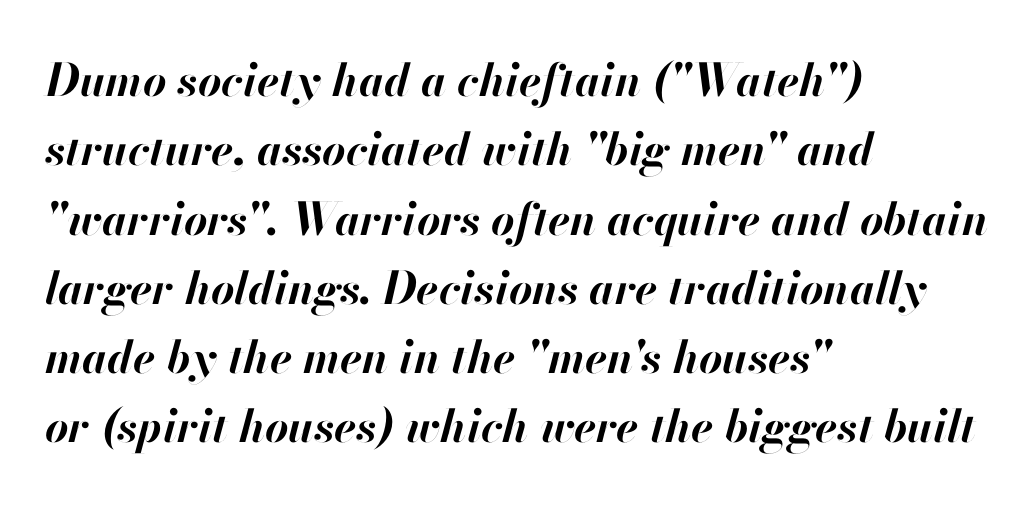
{"italic": "yes", "lean": "right", "slant_degrees": 13, "bold": "yes", "weight": "bold", "width": "normal", "stroke_contrast": "high", "x_height": "small", "monospaced": "no", "underline": "no", "align": "left", "line_spacing": "normal", "line_spacing_ratio": 1.54, "letter_spacing": "normal", "letter_spacing_em": 0.0, "glyph_px": 45}
